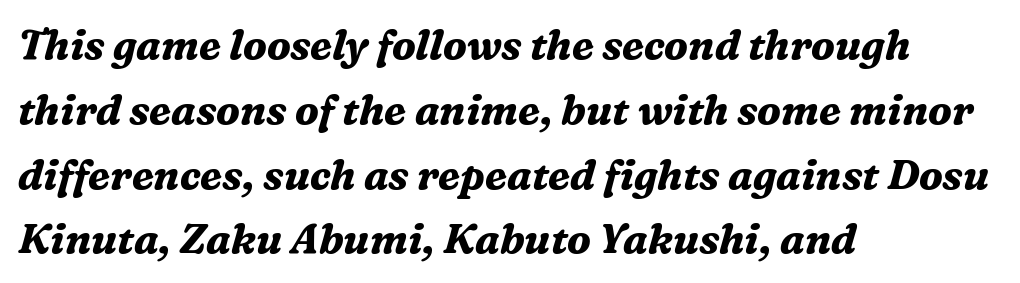
{"serif": "yes", "italic": "yes", "lean": "right", "slant_degrees": 16, "bold": "yes", "weight": "bold", "width": "normal", "stroke_contrast": "medium", "x_height": "medium", "monospaced": "no", "underline": "no", "align": "left", "line_spacing": "normal", "line_spacing_ratio": 1.58, "letter_spacing": "normal", "letter_spacing_em": 0.0, "glyph_px": 41}
